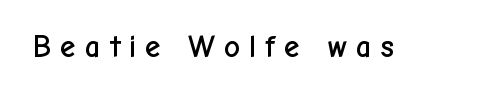
The image shows 31 px sans-serif type, upright; set unusually wide letter spacing (+0.25 em), not underlined; low stroke contrast and a medium x-height.
